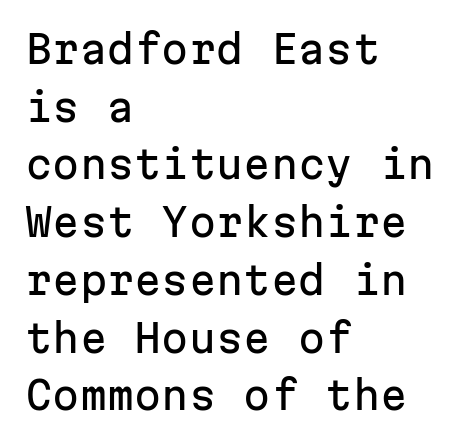
Check where the strokes stop: nothing finishes them off — pure sans. The tracking reads as untouched default to a designer's eye. Typeset ragged right — the left edge is the straight one. Baseline-to-baseline distance is the conventional proportion of letter height. No word sits above an underline. Nope, not italic — everything's standing straight.
